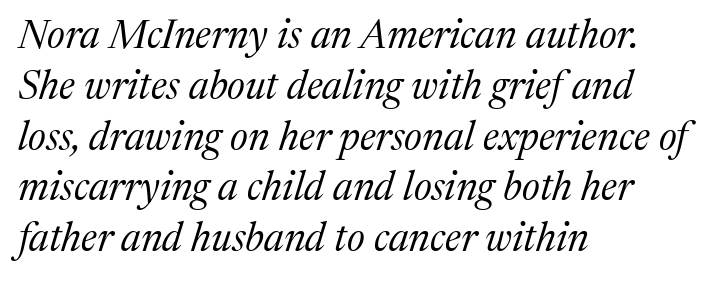
The image shows 40 px regular-weight serif type, italic (leaning right); set left-aligned, normal line spacing (1.27x), normal letter spacing, not underlined; medium stroke contrast and a medium x-height.
